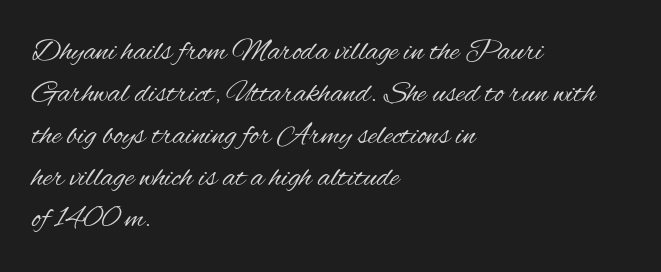
Weight class: somewhere from thin through regular. Any mark beneath the type? The region is blank. The passage shown has conventional tracking throughout. This is sans-serif lettering, the kind often seen on screens and signage. Notice how the passage keeps a crisp vertical edge on the left only.
